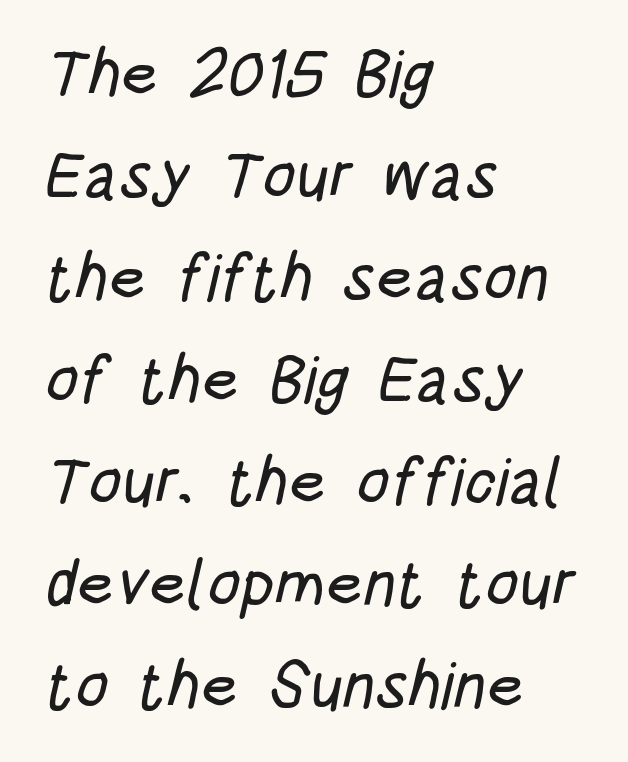
Q: Is the typeface a serif or a sans-serif typeface? A: Sans-serif.
Q: Is the text underlined? A: No.
Q: How is the paragraph aligned? A: Left-aligned.
Q: Is the spacing between letters normal or unusually wide? A: Normal.
Q: Is the spacing between lines tight, normal or loose? A: Normal.
Q: Width (condensed, normal, or wide)? A: Condensed.
Q: Stroke contrast? A: Low.
Q: x-height? A: Large.
Q: Monospaced? A: No.
